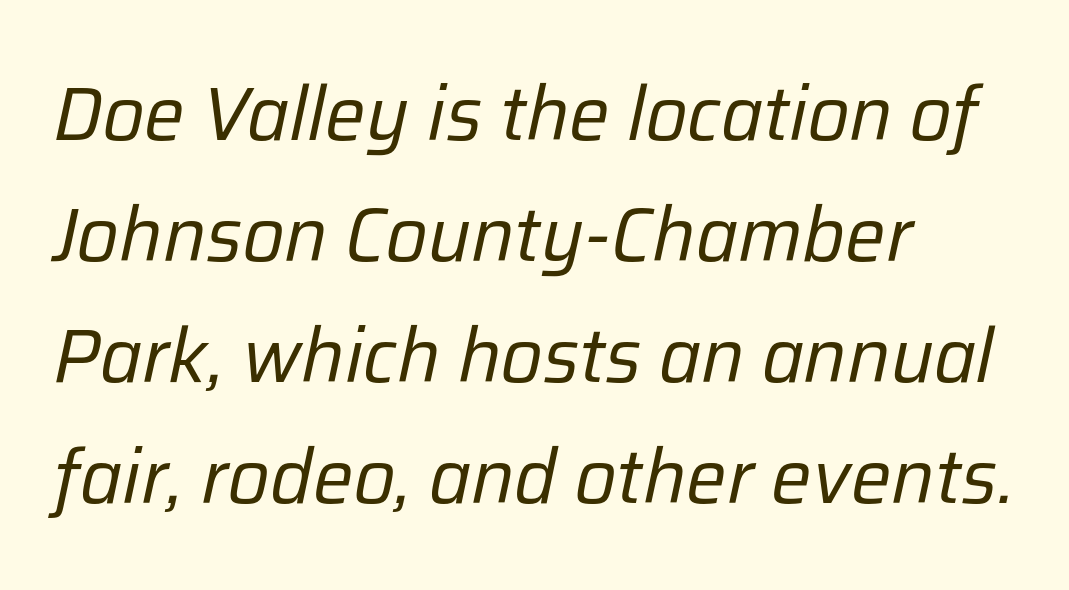
{"italic": "yes", "lean": "right", "slant_degrees": 12, "bold": "no", "weight": "regular", "width": "normal", "stroke_contrast": "low", "x_height": "medium", "monospaced": "no", "underline": "no", "align": "left", "line_spacing": "normal", "line_spacing_ratio": 1.59, "letter_spacing": "normal", "letter_spacing_em": 0.0, "glyph_px": 76}
